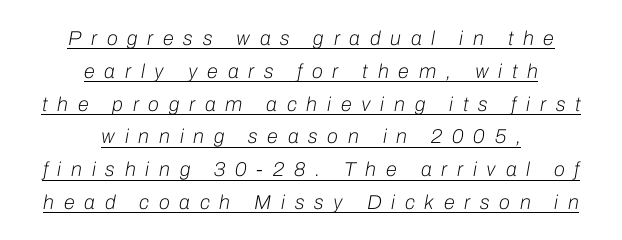
The image shows 20 px text type, italic (leaning right); set centered, normal line spacing (1.64x), unusually wide letter spacing (+0.49 em), underlined.
